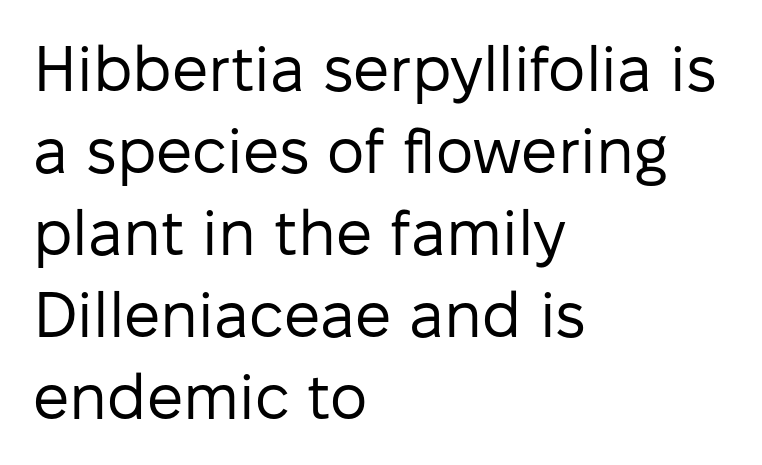
The image shows 64 px regular-weight sans-serif type, upright; set left-aligned, normal line spacing (1.28x), normal letter spacing, not underlined; low stroke contrast and a medium x-height.
